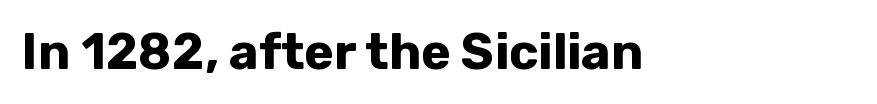
{"serif": "no", "italic": "no", "bold": "yes", "weight": "bold", "width": "normal", "stroke_contrast": "low", "x_height": "medium", "monospaced": "no", "underline": "no", "align": "left", "letter_spacing": "normal", "letter_spacing_em": 0.0, "glyph_px": 50}
